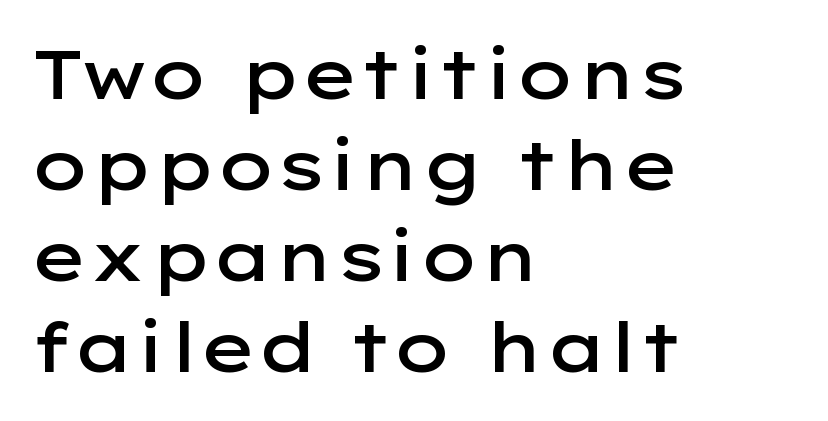
The image shows 69 px semibold, wide sans-serif type, upright; set left-aligned, normal line spacing (1.32x), normal letter spacing, not underlined; low stroke contrast and a medium x-height.
